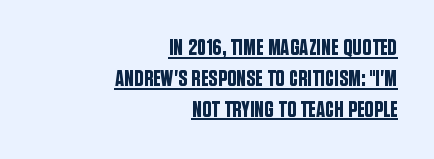
Q: Is the text italic (slanted)? A: No, it is upright.
Q: Is the text underlined? A: Yes.
Q: How is the paragraph aligned? A: Right-aligned.
Q: Is the spacing between letters normal or unusually wide? A: Normal.
Q: Is the spacing between lines tight, normal or loose? A: Normal.
